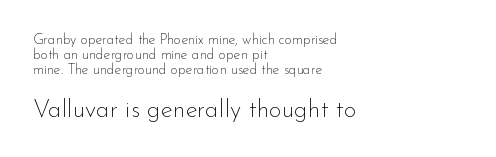
The lines are quadded left. You get the small type first, then a jump to larger type. Just letters on the line, the space beneath them empty. Nothing unusual about the tracking: characters are spaced as the font intends. Unlike italic type, these characters show no tilt at all.
